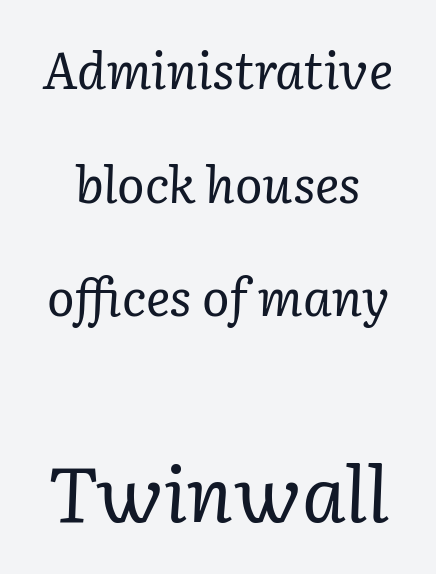
{"serif": "yes", "italic": "yes", "lean": "right", "slant_degrees": 2, "bold": "no", "weight": "regular", "width": "normal", "stroke_contrast": "low", "x_height": "medium", "monospaced": "no", "underline": "no", "line_spacing": "loose", "line_spacing_ratio": 2.23, "letter_spacing": "normal", "letter_spacing_em": 0.0, "larger_block": "second", "size_ratio": 1.51, "glyph_px": 77}
